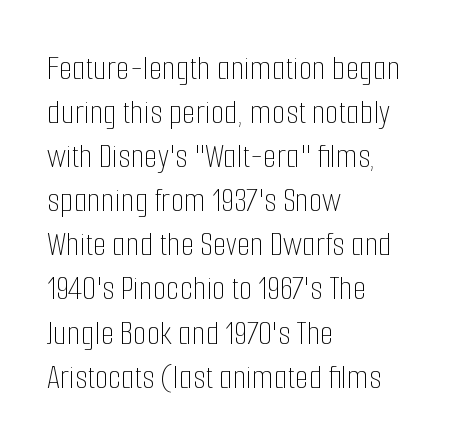
Q: Is the text bold? A: No.
Q: Is the text italic (slanted)? A: No, it is upright.
Q: Is the text underlined? A: No.
Q: How is the paragraph aligned? A: Left-aligned.
Q: Is the spacing between letters normal or unusually wide? A: Normal.
Q: Is the spacing between lines tight, normal or loose? A: Normal.
Q: Width (condensed, normal, or wide)? A: Condensed.
Q: Stroke contrast? A: Low.
Q: x-height? A: Medium.
Q: Monospaced? A: No.
